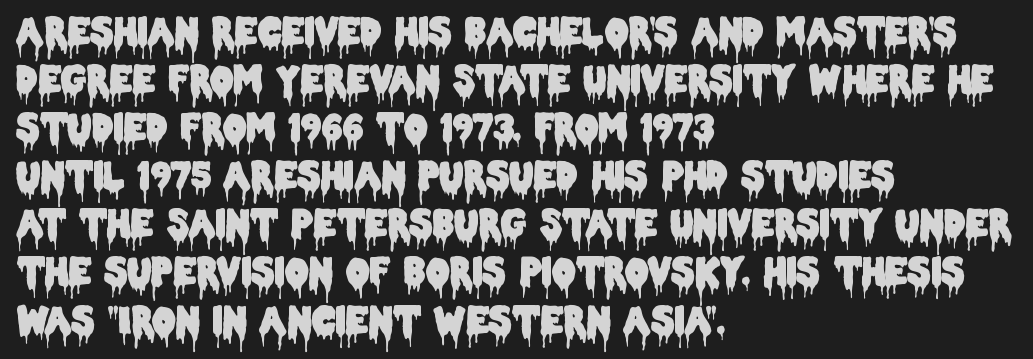
Q: Is the text italic (slanted)? A: No, it is upright.
Q: Is the typeface a serif or a sans-serif typeface? A: Sans-serif.
Q: Is the text underlined? A: No.
Q: How is the paragraph aligned? A: Left-aligned.
Q: Is the spacing between letters normal or unusually wide? A: Normal.
Q: Is the spacing between lines tight, normal or loose? A: Normal.
Q: Width (condensed, normal, or wide)? A: Condensed.
Q: Stroke contrast? A: Low.
Q: x-height? A: Large.
Q: Monospaced? A: No.
